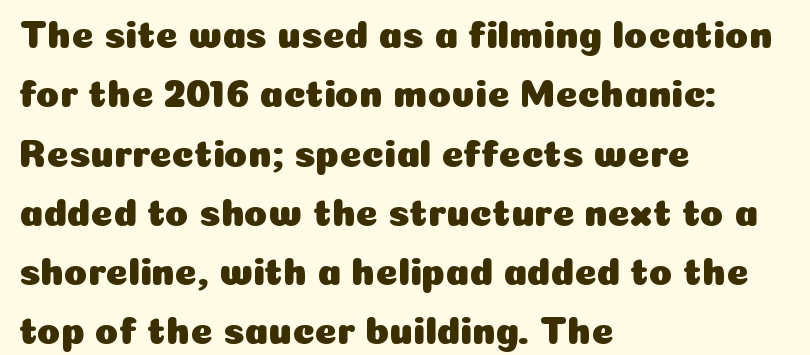
Unmarked baselines from the first word to the last. Serifs: no, the terminals of the letterforms are clean. Letter spacing: default. Left-aligned paragraph, ragged on the right. No italicization has been applied; the sample stays upright.
